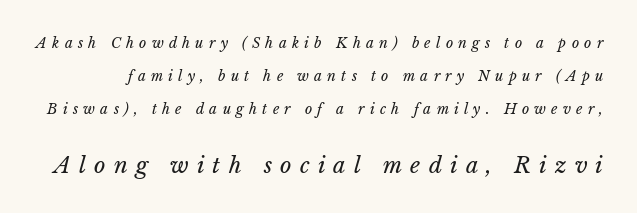
Glyph-to-glyph distance is far greater than everyday printed text. Quick note: interline space is abundant. Descenders are the only things crossing below the line. Block two is the big one; block one sits smaller above it. The typeface has the unassuming heft of standard copy or less.
